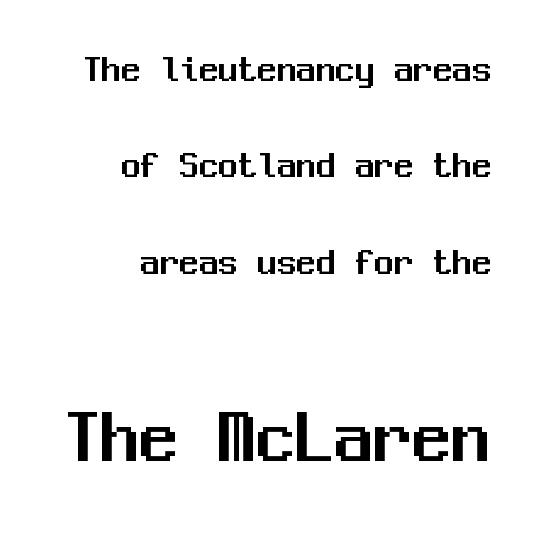
Q: Is the text italic (slanted)? A: No, it is upright.
Q: Is the typeface a serif or a sans-serif typeface? A: Sans-serif.
Q: Is the text underlined? A: No.
Q: How is the paragraph aligned? A: Right-aligned.
Q: Is the spacing between letters normal or unusually wide? A: Normal.
Q: Is the spacing between lines tight, normal or loose? A: Loose.
Q: Which block of text is set in a larger size, the first (top) or the second (bottom)? A: The second (bottom) one.
Q: Width (condensed, normal, or wide)? A: Normal.
Q: Stroke contrast? A: Medium.
Q: x-height? A: Medium.
Q: Monospaced? A: Yes.
